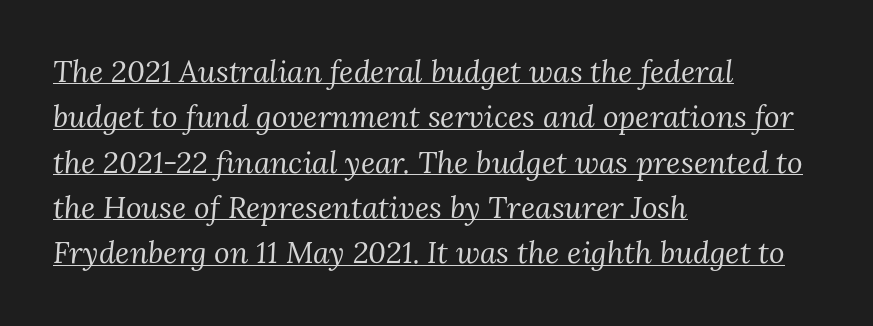
{"serif": "yes", "italic": "yes", "lean": "right", "slant_degrees": 3, "bold": "no", "weight": "regular", "width": "normal", "stroke_contrast": "medium", "x_height": "medium", "monospaced": "no", "underline": "yes", "align": "left", "line_spacing": "normal", "line_spacing_ratio": 1.51, "letter_spacing": "normal", "letter_spacing_em": 0.0, "glyph_px": 30}
